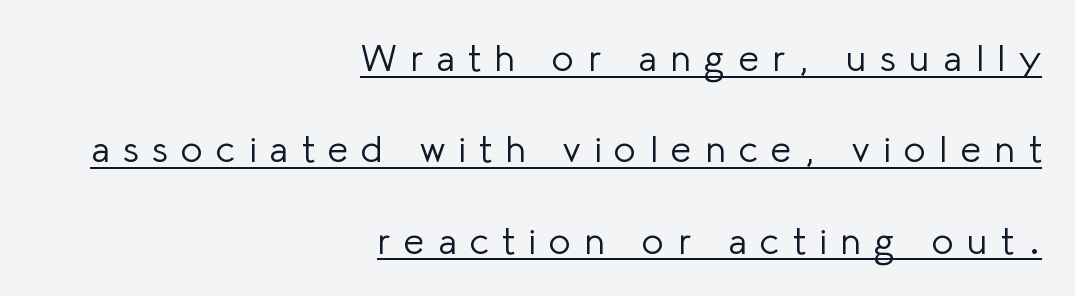
{"serif": "no", "italic": "no", "bold": "no", "weight": "light", "width": "normal", "stroke_contrast": "low", "x_height": "medium", "monospaced": "no", "underline": "yes", "align": "right", "line_spacing": "loose", "line_spacing_ratio": 2.47, "letter_spacing": "wide", "letter_spacing_em": 0.36, "glyph_px": 37}
